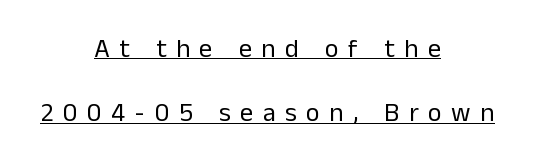
{"italic": "no", "bold": "no", "underline": "yes", "align": "center", "line_spacing": "loose", "line_spacing_ratio": 2.48, "letter_spacing": "wide", "letter_spacing_em": 0.37, "glyph_px": 26}
